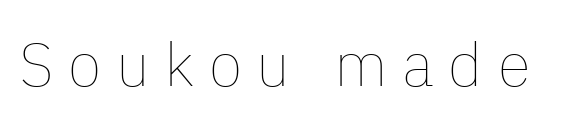
Anything drawn beneath the words? Only blank space. Is the letter spacing exaggerated? Yes — the characters are pushed far apart. A typesetter would call this proportional, since set widths differ per character. Italic? Not at all — the glyphs are vertical. The typesetting does not lean heavy: it is not bold.
